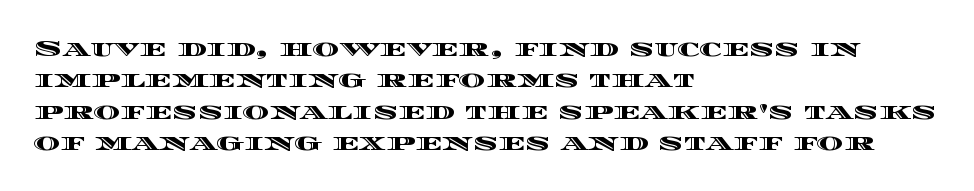
The passage shown is not underscored anywhere. The line texture is even and compact thanks to regular tracking. Nope, not italic — everything's standing straight. Each line starts at the same left margin while the right side varies. Notice how descenders clear the ascenders below comfortably — that's standard leading.
